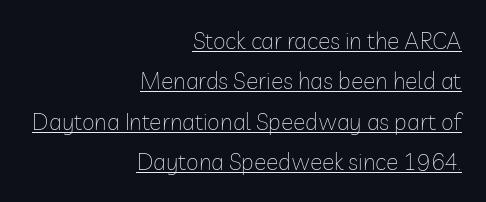
The letters stand upright; this is a roman face. Visually the block forms a straight wall on the right and a jagged coastline on the left. No chunkiness to these letters — they're not bold. The face used here appears with an underline applied.
